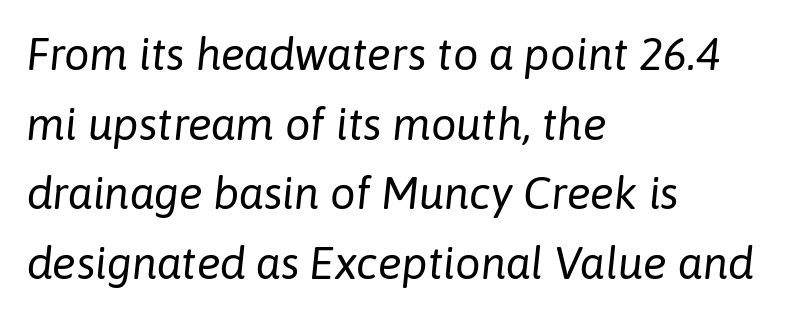
Q: Is the text bold? A: No.
Q: Is the text italic (slanted)? A: Yes, it leans right by about 6 degrees.
Q: Is the text underlined? A: No.
Q: How is the paragraph aligned? A: Left-aligned.
Q: Is the spacing between letters normal or unusually wide? A: Normal.
Q: Is the spacing between lines tight, normal or loose? A: Normal.
Q: Width (condensed, normal, or wide)? A: Normal.
Q: Stroke contrast? A: Low.
Q: x-height? A: Medium.
Q: Monospaced? A: No.
